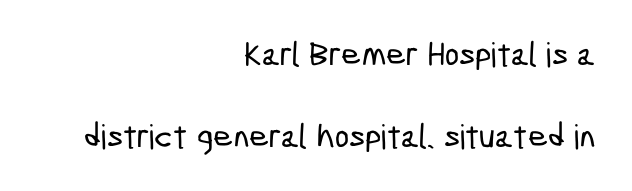
{"serif": "no", "width": "condensed", "stroke_contrast": "low", "x_height": "medium", "monospaced": "no", "underline": "no", "align": "right", "line_spacing": "loose", "line_spacing_ratio": 2.41, "letter_spacing": "normal", "letter_spacing_em": 0.0, "glyph_px": 34}
